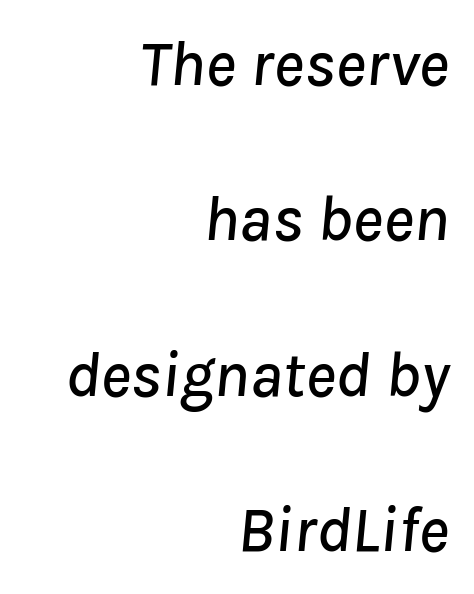
The image shows 65 px text type, italic (leaning right); set right-aligned, loose line spacing (2.39x), normal letter spacing, not underlined; low stroke contrast and a medium x-height.
